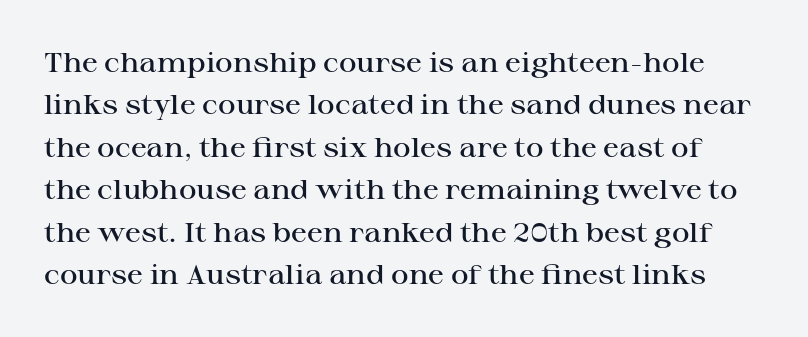
Q: Is the text bold? A: Semi-bold.
Q: Is the text italic (slanted)? A: No, it is upright.
Q: Is the text underlined? A: No.
Q: Is the spacing between letters normal or unusually wide? A: Normal.
Q: Is the spacing between lines tight, normal or loose? A: Normal.
